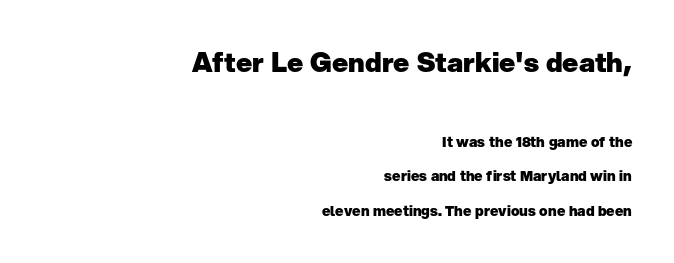
{"italic": "no", "bold": "yes", "underline": "no", "align": "right", "line_spacing": "loose", "line_spacing_ratio": 2.48, "letter_spacing": "normal", "letter_spacing_em": 0.0, "larger_block": "first", "size_ratio": 1.93, "glyph_px": 27}
